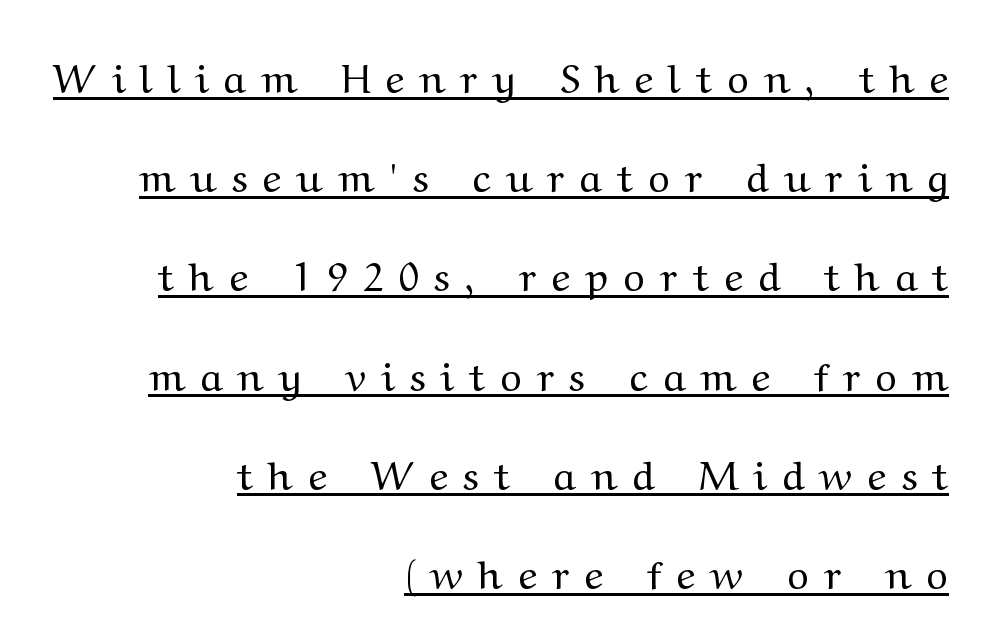
{"serif": "yes", "italic": "no", "bold": "no", "weight": "regular", "width": "wide", "stroke_contrast": "medium", "x_height": "medium", "monospaced": "no", "underline": "yes", "align": "right", "line_spacing": "loose", "line_spacing_ratio": 2.42, "letter_spacing": "wide", "letter_spacing_em": 0.37, "glyph_px": 41}
